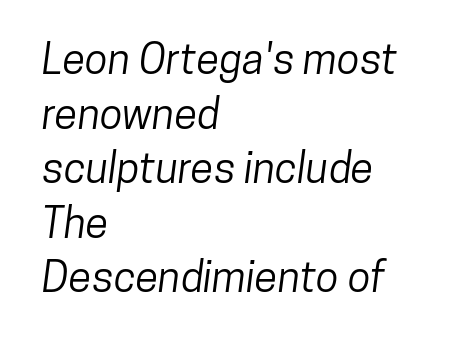
Quick note: underline off. Stroke terminals: plain, sans-serif. Honestly, the letter spacing is just normal — you wouldn't notice it. The block of text has a typical density, with ordinary space between rows.
